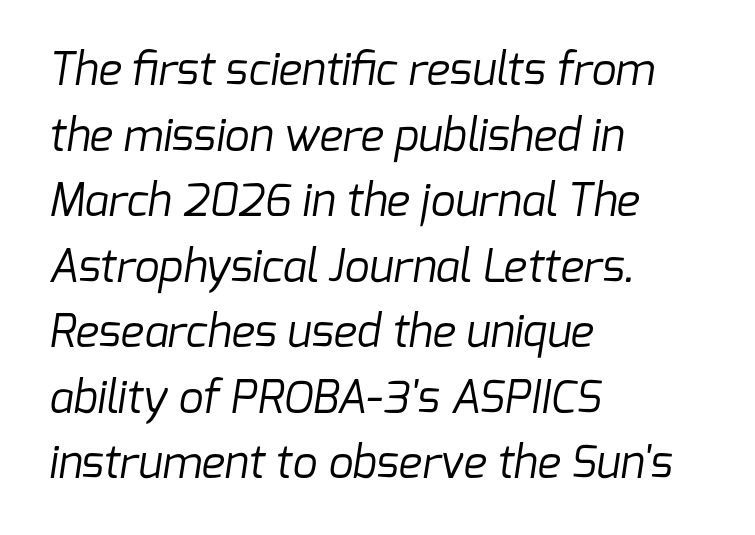
The image shows 44 px regular-weight sans-serif type; set left-aligned, normal line spacing (1.49x), normal letter spacing, not underlined; low stroke contrast and a medium x-height.
